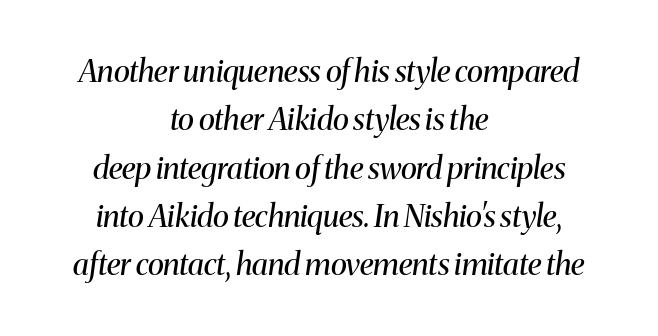
{"serif": "yes", "italic": "yes", "lean": "right", "slant_degrees": 8, "bold": "no", "weight": "regular", "width": "normal", "stroke_contrast": "medium", "x_height": "medium", "monospaced": "no", "underline": "no", "align": "center", "line_spacing": "normal", "line_spacing_ratio": 1.56, "letter_spacing": "normal", "letter_spacing_em": 0.0, "glyph_px": 31}
